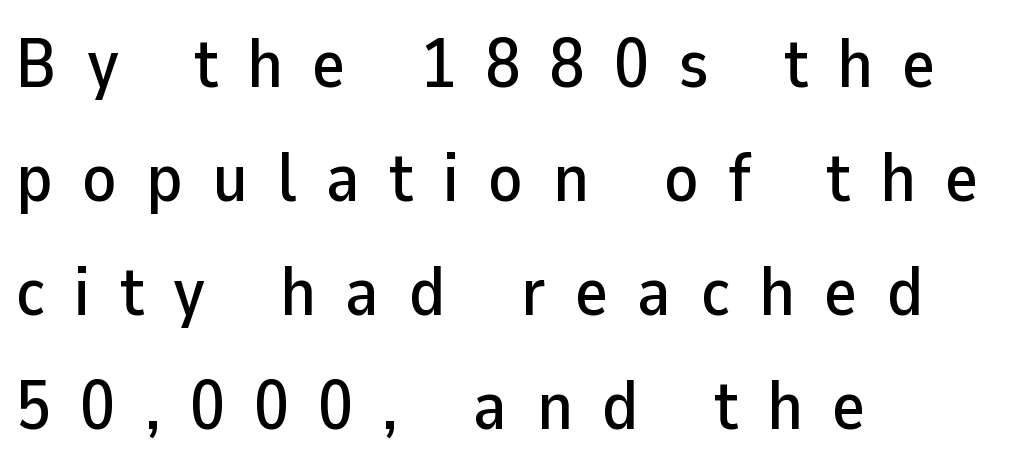
The image shows 70 px sans-serif type, upright; set left-aligned, normal line spacing (1.63x), unusually wide letter spacing (+0.42 em), not underlined; low stroke contrast and a medium x-height.
